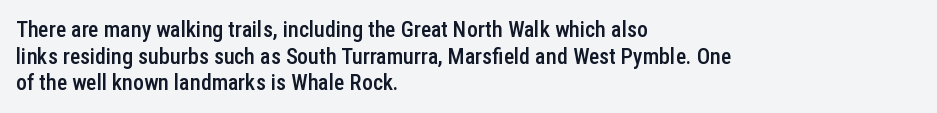
Q: Is the text bold? A: Semi-bold.
Q: Is the text italic (slanted)? A: No, it is upright.
Q: Is the text underlined? A: No.
Q: How is the paragraph aligned? A: Left-aligned.
Q: Is the spacing between letters normal or unusually wide? A: Normal.
